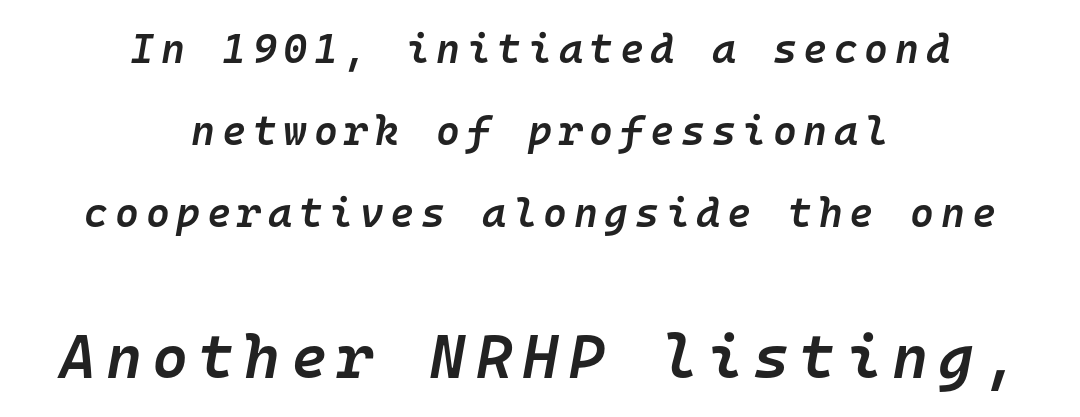
{"italic": "yes", "lean": "right", "slant_degrees": 10, "bold": "semi", "weight": "semibold", "width": "normal", "stroke_contrast": "low", "x_height": "medium", "monospaced": "yes", "underline": "no", "align": "center", "line_spacing": "loose", "line_spacing_ratio": 2.0, "larger_block": "second", "size_ratio": 1.51, "glyph_px": 62}
